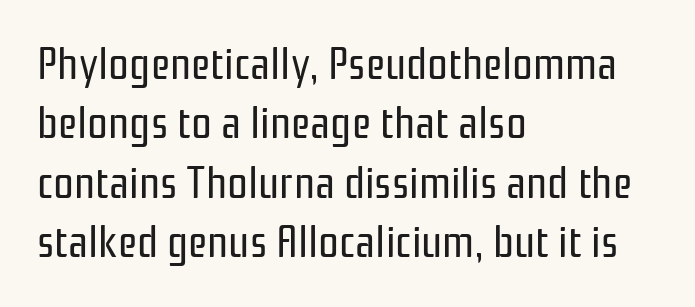
Q: Is the text bold? A: No.
Q: Is the text italic (slanted)? A: No, it is upright.
Q: Is the typeface a serif or a sans-serif typeface? A: Sans-serif.
Q: Is the text underlined? A: No.
Q: How is the paragraph aligned? A: Left-aligned.
Q: Is the spacing between letters normal or unusually wide? A: Normal.
Q: Is the spacing between lines tight, normal or loose? A: Normal.
Q: Width (condensed, normal, or wide)? A: Condensed.
Q: Stroke contrast? A: Low.
Q: x-height? A: Medium.
Q: Monospaced? A: No.
